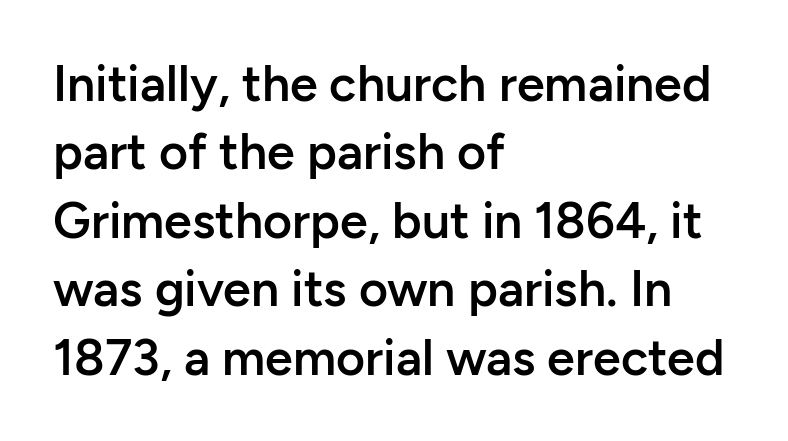
Does the lettering tilt? It doesn't — this is upright. The foot of each line stays bare and open. Do the characters align in a grid? No, the font is proportional. Characters follow at the spacing the type designer built in.
